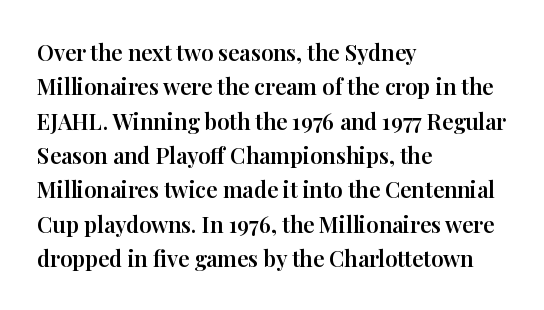
Teacher's note: observe the even left margin — that is flush-left alignment. The passage shown has conventional tracking throughout. It's the straight-up-and-down kind of type. The block of text has a typical density, with ordinary space between rows. The area under the type is left untouched.
